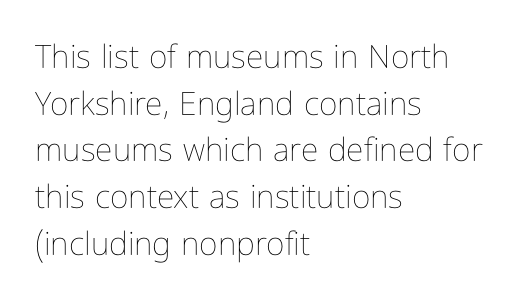
{"italic": "no", "bold": "no", "weight": "thin", "width": "condensed", "stroke_contrast": "low", "x_height": "medium", "monospaced": "no", "underline": "no", "align": "left", "line_spacing": "normal", "line_spacing_ratio": 1.46, "letter_spacing": "normal", "letter_spacing_em": 0.0, "glyph_px": 32}
